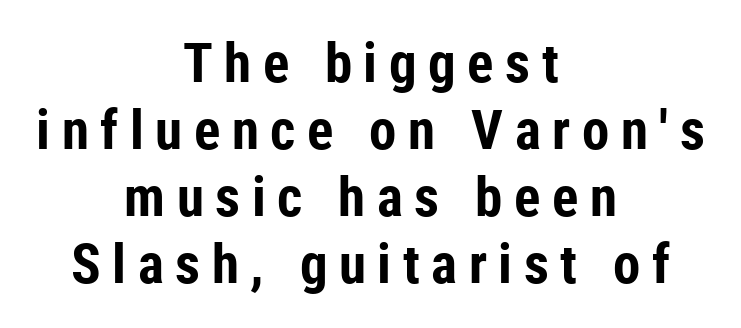
The specimen omits any rule beneath the text block's lines. Check where the strokes stop: nothing finishes them off — pure sans. This rendering uses center alignment, leaving both contours irregular but symmetric. Each word looks stretched out because of the extra space between its letters. Typesetter's note: full bold, strokes at maximum text heaviness. Do the characters align in a grid? No, the font is proportional.
